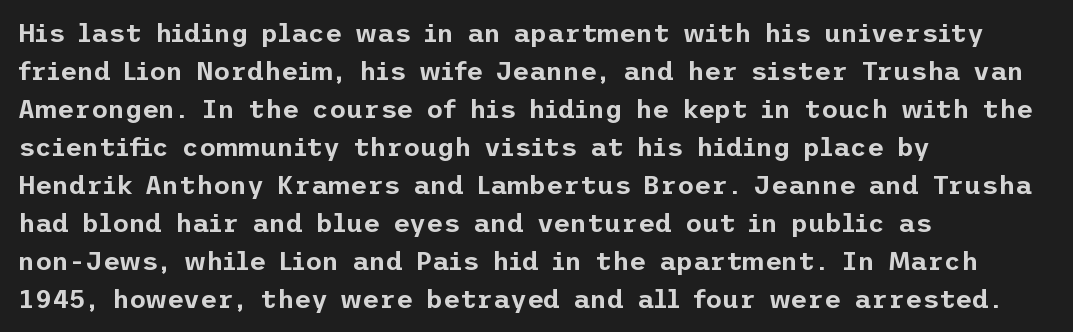
The image shows 26 px text type, upright; set left-aligned, normal line spacing (1.46x), normal letter spacing, not underlined.
